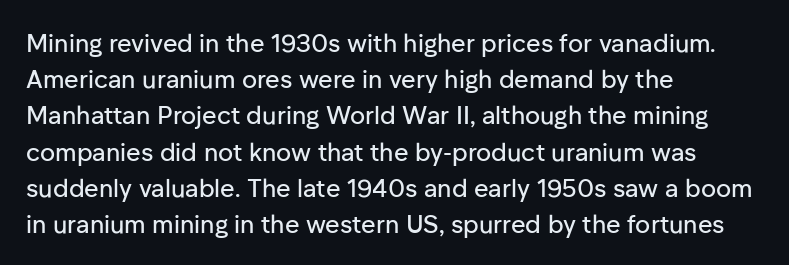
This sample keeps an unexceptional amount of space between lines. Characters follow at the spacing the type designer built in. Leftover space on each line is placed entirely after the last word. Nobody drew a line under any word here. The font's upright variant was chosen for this text.
